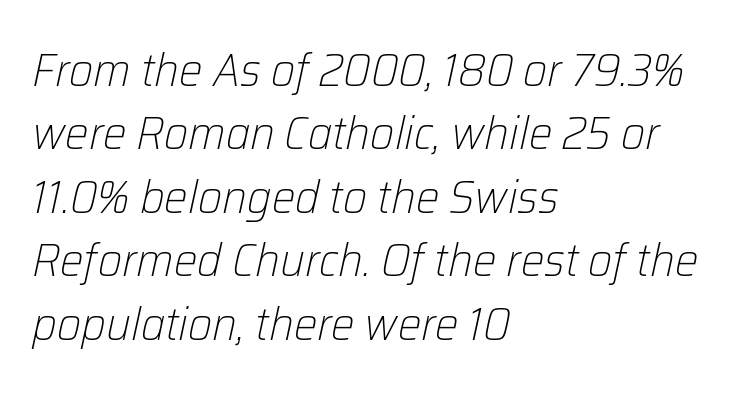
{"italic": "yes", "lean": "right", "slant_degrees": 12, "bold": "no", "weight": "light", "width": "normal", "stroke_contrast": "low", "x_height": "medium", "monospaced": "no", "underline": "no", "align": "left", "line_spacing": "normal", "line_spacing_ratio": 1.35, "letter_spacing": "normal", "letter_spacing_em": 0.0, "glyph_px": 47}
